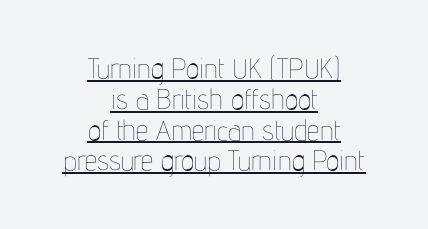
Q: Is the text bold? A: No.
Q: Is the text italic (slanted)? A: No, it is upright.
Q: Is the text underlined? A: Yes.
Q: How is the paragraph aligned? A: Centered.
Q: Is the spacing between letters normal or unusually wide? A: Normal.
Q: Is the spacing between lines tight, normal or loose? A: Tight.
Q: Width (condensed, normal, or wide)? A: Condensed.
Q: Stroke contrast? A: Low.
Q: x-height? A: Medium.
Q: Monospaced? A: No.
